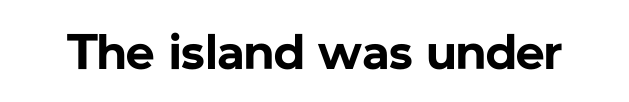
I'd call this a sans setting — the letters go barefoot. Does extra space separate the letters? No, they use regular spacing. Each letter keeps its own natural width here, so spacing adapts to shape. Beneath every word, the page is bare. These lines carry a lot of weight — the face is fully bold. Do the letters lean? They stand straight.
